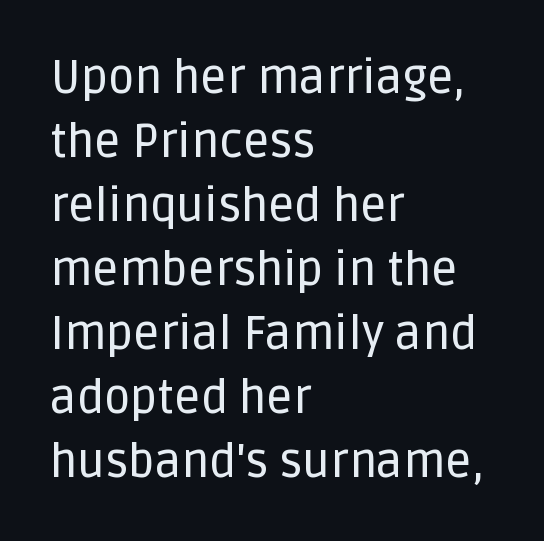
The image shows 46 px sans-serif type, upright; set left-aligned, normal line spacing (1.39x), normal letter spacing, not underlined; low stroke contrast and a large x-height.
